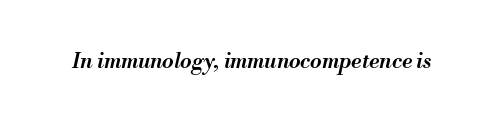
Stems and bowls a touch heavier than normal — semibold. Nobody drew a line under any word here. The axis of the letterforms is tilted away from vertical. Default kerning and tracking; the words read as compact shapes.
